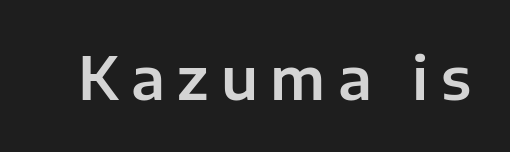
Quick note: not italic, upright. Is the letter spacing exaggerated? Yes — the characters are pushed far apart. The rendering shows plain stroke endings on the letterforms — a sans-serif design. Has an underline been added? It has not. The passage shown is typed in a proportional face where columns would drift.
